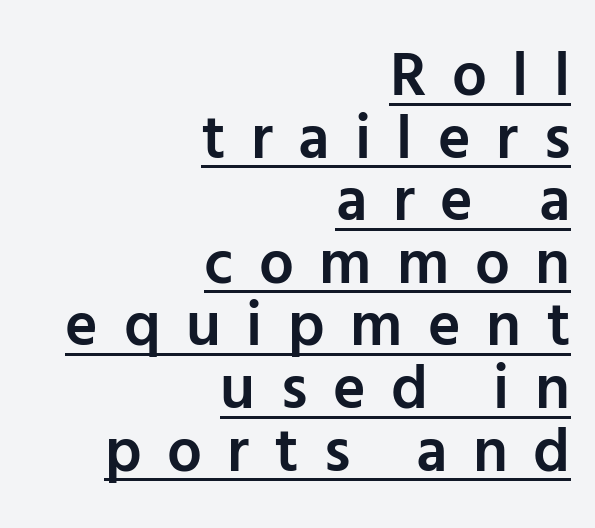
Q: Is the text bold? A: Semi-bold.
Q: Is the text italic (slanted)? A: No, it is upright.
Q: Is the typeface a serif or a sans-serif typeface? A: Sans-serif.
Q: Is the text underlined? A: Yes.
Q: How is the paragraph aligned? A: Right-aligned.
Q: Is the spacing between letters normal or unusually wide? A: Unusually wide.
Q: Is the spacing between lines tight, normal or loose? A: Tight.
Q: Width (condensed, normal, or wide)? A: Normal.
Q: Stroke contrast? A: Low.
Q: x-height? A: Medium.
Q: Monospaced? A: No.
